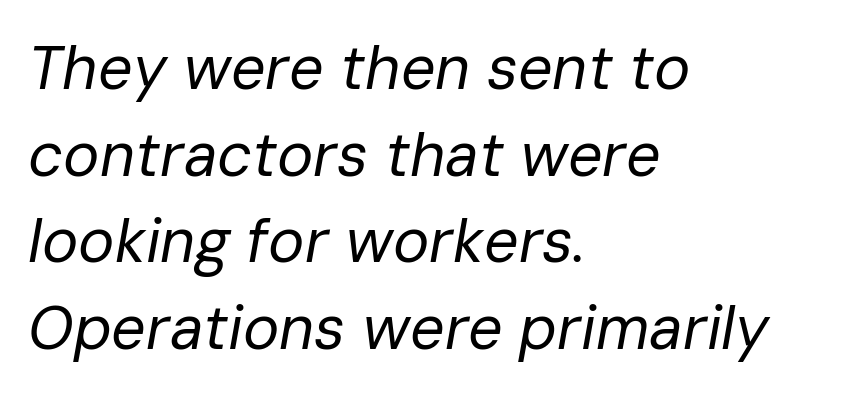
The passage shown is not underscored anywhere. Tall strokes in this sample are angled rather than plumb. Each stroke keeps to a modest, everyday thickness or less. Tracking value appears to be zero — textbook default spacing. The passage is arranged the way most books set body copy — flush left. Summary of vertical rhythm: regular, with standard interline spacing.
